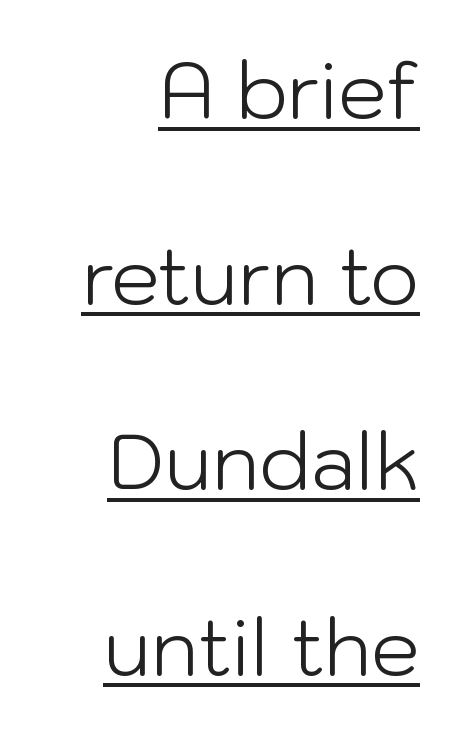
The image shows 77 px light sans-serif type, upright; set right-aligned, loose line spacing (2.41x), normal letter spacing, underlined; low stroke contrast and a medium x-height.
